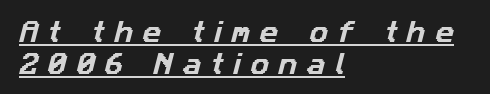
{"underline": "yes", "align": "left", "line_spacing": "normal", "line_spacing_ratio": 1.4, "letter_spacing": "wide", "letter_spacing_em": 0.42, "glyph_px": 23}
